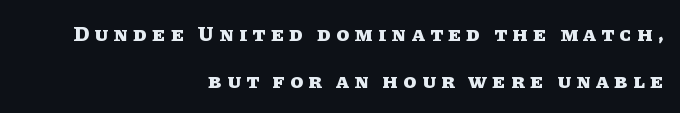
{"italic": "no", "bold": "yes", "underline": "no", "align": "right", "line_spacing": "loose", "line_spacing_ratio": 2.26, "letter_spacing": "wide", "letter_spacing_em": 0.27, "glyph_px": 21}
